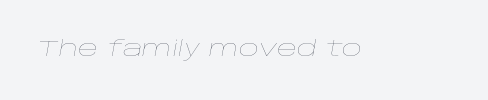
The image shows 22 px text type, italic (leaning right); set normal letter spacing, not underlined.
